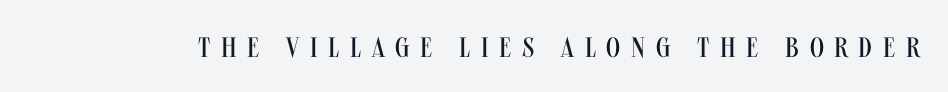
The weight tops out at a normal text grade. Posture: vertical. Nothing sits at the stroke ends, so this counts as sans-serif. A typesetter would call this proportional, since set widths differ per character.
